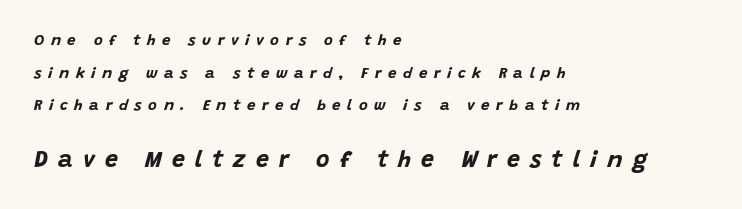
The image shows 23 px bold type, italic (leaning right); set left-aligned, loose line spacing (2.18x), unusually wide letter spacing (+0.44 em), not underlined; the second (bottom) block is 1.53x larger.
